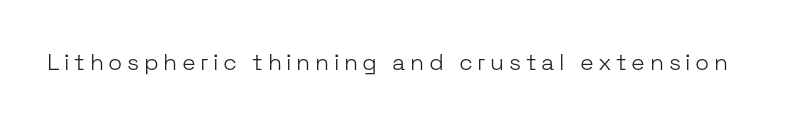
{"italic": "no", "bold": "no", "underline": "no", "letter_spacing": "wide", "letter_spacing_em": 0.2, "glyph_px": 23}
